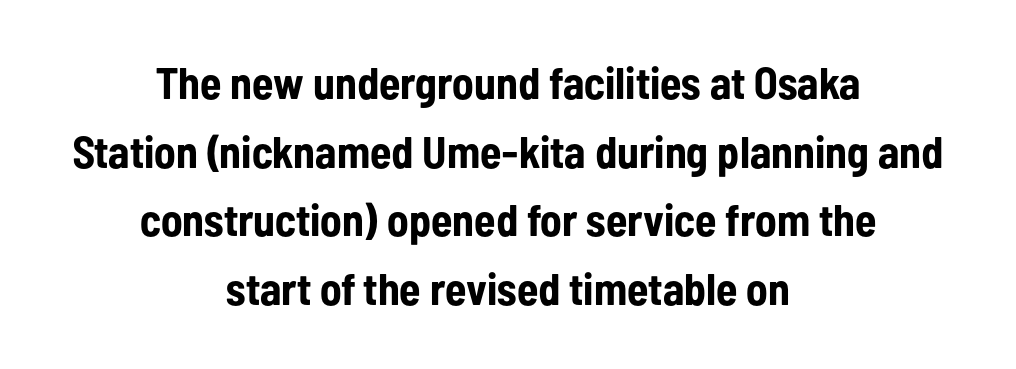
Q: Is the text bold? A: Yes.
Q: Is the text italic (slanted)? A: No, it is upright.
Q: Is the typeface a serif or a sans-serif typeface? A: Sans-serif.
Q: Is the text underlined? A: No.
Q: How is the paragraph aligned? A: Centered.
Q: Is the spacing between letters normal or unusually wide? A: Normal.
Q: Is the spacing between lines tight, normal or loose? A: Normal.
Q: Width (condensed, normal, or wide)? A: Condensed.
Q: Stroke contrast? A: Low.
Q: x-height? A: Medium.
Q: Monospaced? A: No.
